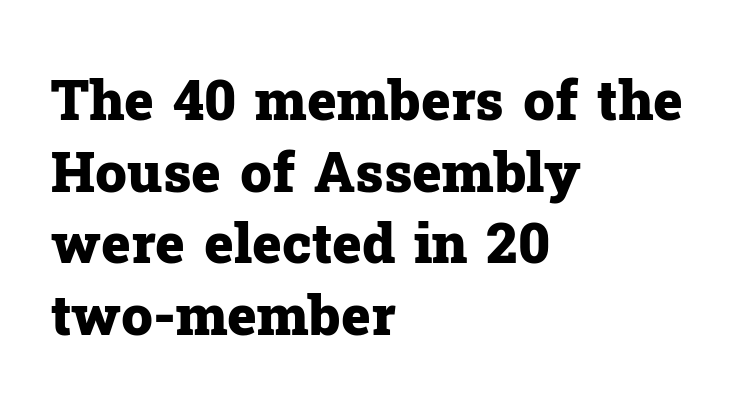
The image shows 56 px heavy serif type, upright; set left-aligned, normal line spacing (1.28x), normal letter spacing, not underlined; low stroke contrast and a medium x-height.
